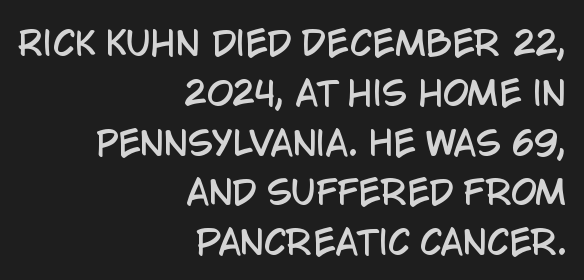
{"serif": "no", "italic": "no", "width": "condensed", "stroke_contrast": "low", "x_height": "large", "monospaced": "no", "underline": "no", "align": "right", "line_spacing": "normal", "line_spacing_ratio": 1.51, "letter_spacing": "normal", "letter_spacing_em": 0.0, "glyph_px": 33}
